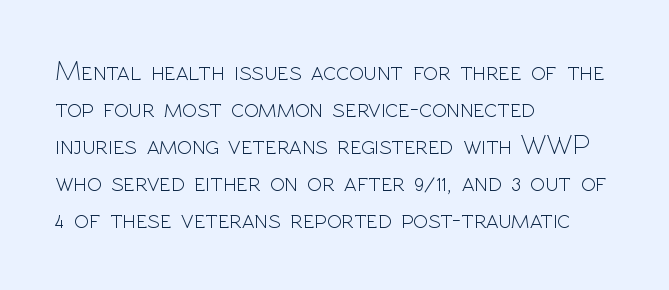
Q: Is the text bold? A: No.
Q: Is the text italic (slanted)? A: No, it is upright.
Q: Is the text underlined? A: No.
Q: How is the paragraph aligned? A: Left-aligned.
Q: Is the spacing between letters normal or unusually wide? A: Normal.
Q: Is the spacing between lines tight, normal or loose? A: Normal.
